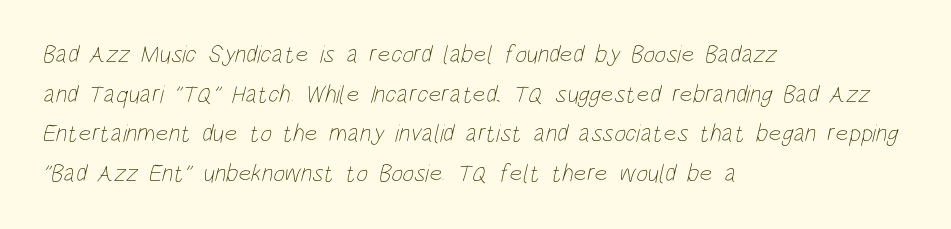
The image shows 25 px text type; set left-aligned, normal line spacing (1.59x), normal letter spacing, not underlined.
